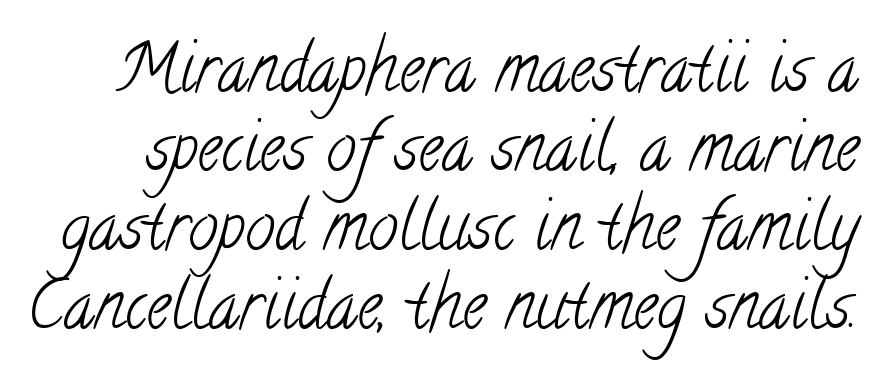
The face used here is proportionally spaced, like ordinary book or web type. Check under the words: just untouched page. Nothing heavy about these letters — not bold at all. What kind of face is this? One with serifs.
